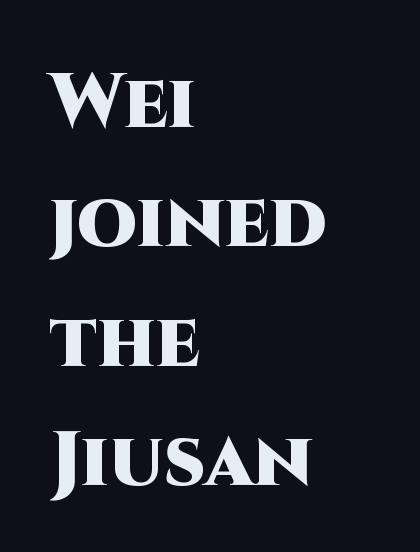
In terms of leading, this rendering sits right in the middle. This sample has the flowing, uneven cadence of proportional lettering. Ordinary non-slanted type is in use. Typeset ragged right — the left edge is the straight one. Nope, no serifs anywhere on these letters. Plenty of ink on the page — the face is bold.
